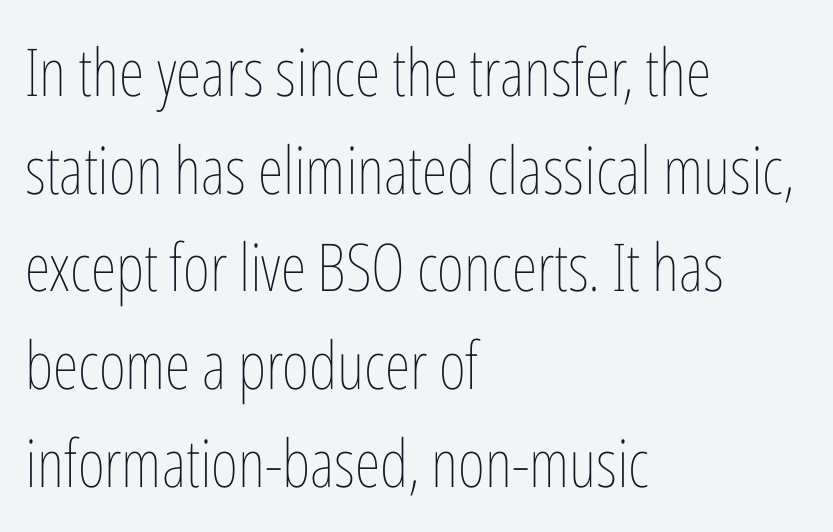
Q: Is the text bold? A: No.
Q: Is the text italic (slanted)? A: No, it is upright.
Q: Is the text underlined? A: No.
Q: How is the paragraph aligned? A: Left-aligned.
Q: Is the spacing between letters normal or unusually wide? A: Normal.
Q: Is the spacing between lines tight, normal or loose? A: Normal.
Q: Width (condensed, normal, or wide)? A: Condensed.
Q: Stroke contrast? A: Low.
Q: x-height? A: Medium.
Q: Monospaced? A: No.
